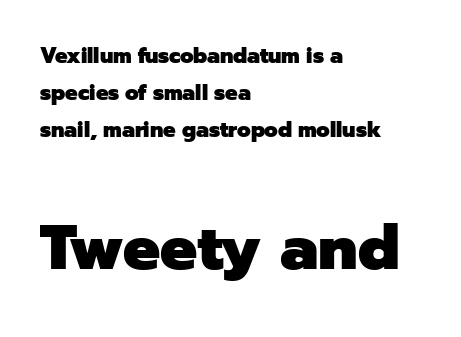
Q: Is the text bold? A: Yes.
Q: Is the text italic (slanted)? A: No, it is upright.
Q: Is the typeface a serif or a sans-serif typeface? A: Sans-serif.
Q: Is the text underlined? A: No.
Q: How is the paragraph aligned? A: Left-aligned.
Q: Is the spacing between letters normal or unusually wide? A: Normal.
Q: Which block of text is set in a larger size, the first (top) or the second (bottom)? A: The second (bottom) one.
Q: Width (condensed, normal, or wide)? A: Normal.
Q: Stroke contrast? A: Low.
Q: x-height? A: Medium.
Q: Monospaced? A: No.
